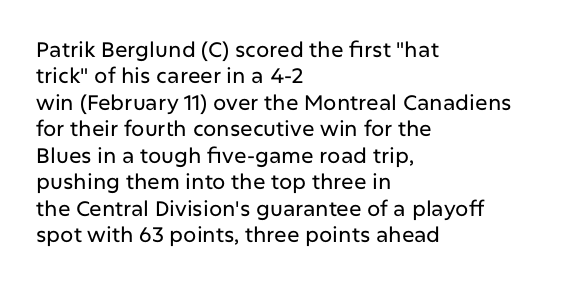
{"italic": "no", "underline": "no", "align": "left", "line_spacing": "normal", "line_spacing_ratio": 1.26, "letter_spacing": "normal", "letter_spacing_em": 0.0, "glyph_px": 21}
